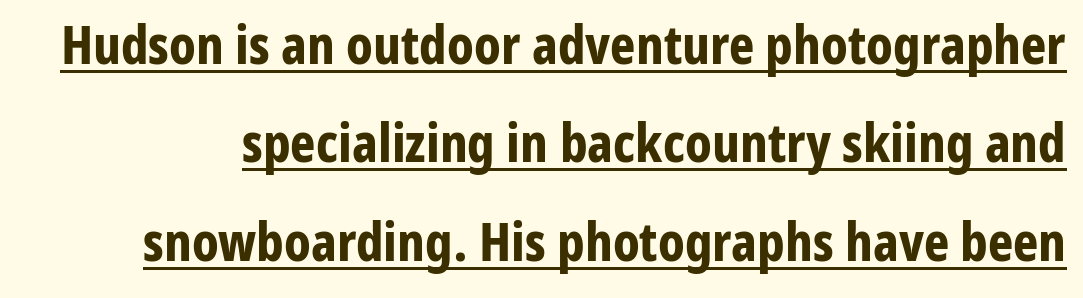
Q: Is the text bold? A: Yes.
Q: Is the text italic (slanted)? A: No, it is upright.
Q: Is the typeface a serif or a sans-serif typeface? A: Sans-serif.
Q: Is the text underlined? A: Yes.
Q: Is the spacing between letters normal or unusually wide? A: Normal.
Q: Width (condensed, normal, or wide)? A: Condensed.
Q: Stroke contrast? A: Low.
Q: x-height? A: Medium.
Q: Monospaced? A: No.
